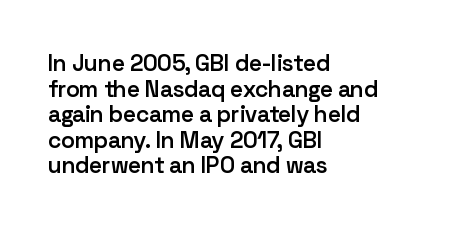
The image shows 23 px text type, upright; set left-aligned, tight line spacing (1.11x), normal letter spacing, not underlined.
